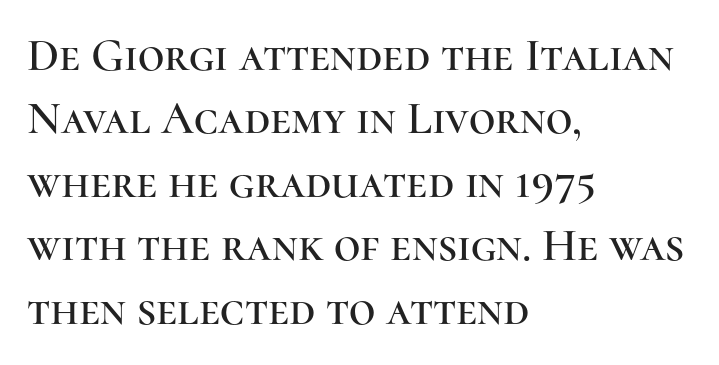
Q: Is the text italic (slanted)? A: No, it is upright.
Q: Is the typeface a serif or a sans-serif typeface? A: Serif.
Q: Is the text underlined? A: No.
Q: How is the paragraph aligned? A: Left-aligned.
Q: Is the spacing between letters normal or unusually wide? A: Normal.
Q: Is the spacing between lines tight, normal or loose? A: Normal.
Q: Width (condensed, normal, or wide)? A: Normal.
Q: Stroke contrast? A: High.
Q: x-height? A: Medium.
Q: Monospaced? A: No.
